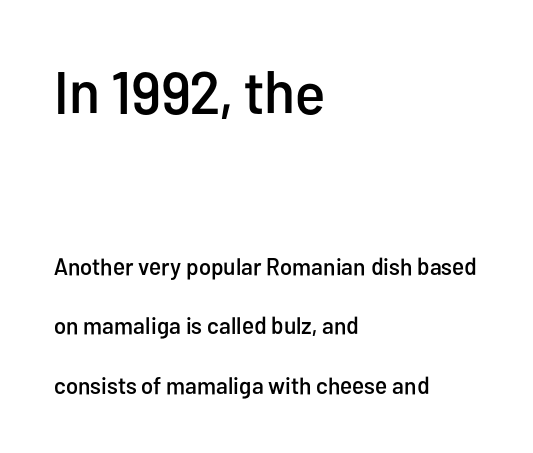
Q: Is the text italic (slanted)? A: No, it is upright.
Q: Is the typeface a serif or a sans-serif typeface? A: Sans-serif.
Q: Is the text underlined? A: No.
Q: How is the paragraph aligned? A: Left-aligned.
Q: Is the spacing between letters normal or unusually wide? A: Normal.
Q: Is the spacing between lines tight, normal or loose? A: Loose.
Q: Which block of text is set in a larger size, the first (top) or the second (bottom)? A: The first (top) one.
Q: Width (condensed, normal, or wide)? A: Condensed.
Q: Stroke contrast? A: Low.
Q: x-height? A: Medium.
Q: Monospaced? A: No.
